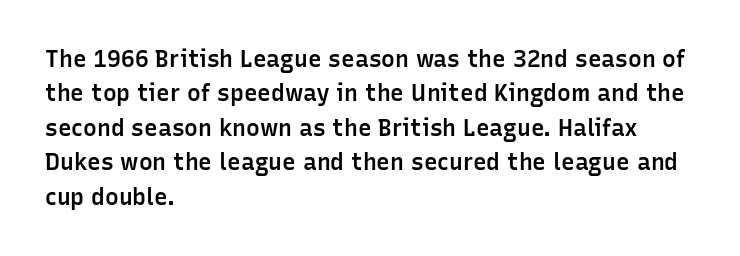
The sample has been set in demibold, a notch under bold. Students, observe: this is what conventionally led text looks like. All the whitespace from short lines collects on the right. Descenders are the only things crossing below the line.
